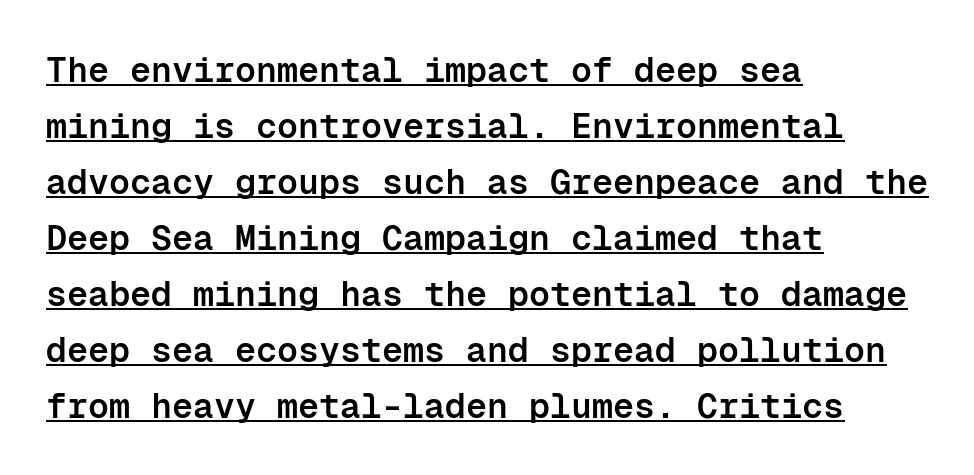
{"serif": "no", "italic": "no", "bold": "semi", "weight": "semibold", "width": "normal", "stroke_contrast": "low", "x_height": "medium", "monospaced": "yes", "underline": "yes", "align": "left", "line_spacing": "normal", "line_spacing_ratio": 1.6, "letter_spacing": "normal", "letter_spacing_em": 0.0, "glyph_px": 35}
